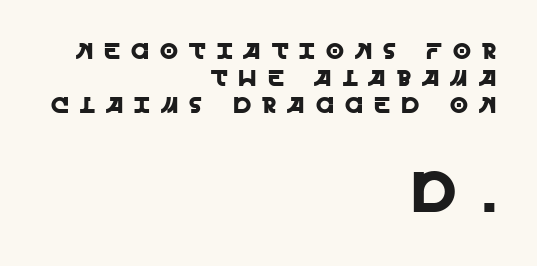
The image shows 57 px sans-serif type, upright; set right-aligned, line spacing 1.18x, unusually wide letter spacing (+0.48 em), not underlined; the second (bottom) block is 2.48x larger; a large x-height.
